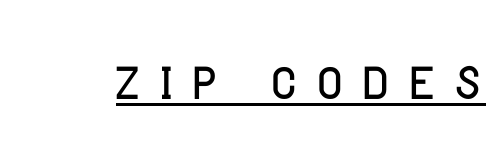
The image shows 72 px condensed sans-serif type, upright; set unusually wide letter spacing (+0.25 em), underlined; low stroke contrast and a large x-height.
